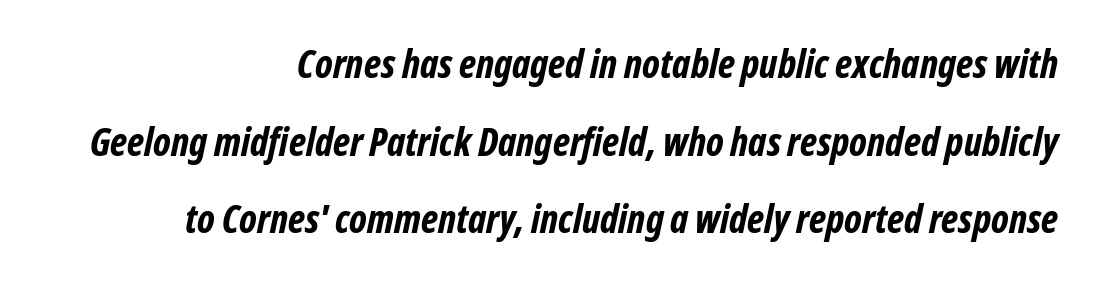
Typeset ragged left — the right edge is the straight one. The letters are bold, with thick, heavy strokes. The space directly below the letters is spotless. These lines keep a tight, regular rhythm from letter to letter. The rendering shows plain stroke endings on the letterforms — a sans-serif design.
